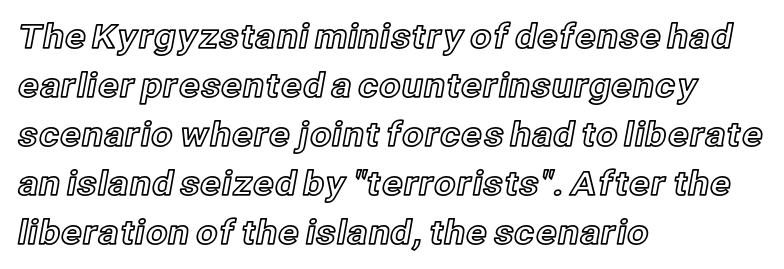
The image shows 34 px text type; set left-aligned, normal line spacing (1.44x), normal letter spacing, not underlined; a medium x-height.
